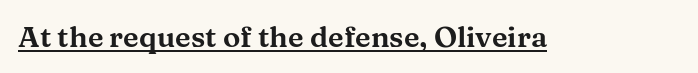
Caption: lettering with a line underneath. When letters stand straight like this, we call the style roman or upright. Inter-character spacing is left at the font's built-in metrics. These lines are rendered in a variable-pitch font. In terms of letterform style, serifs are clearly present.
